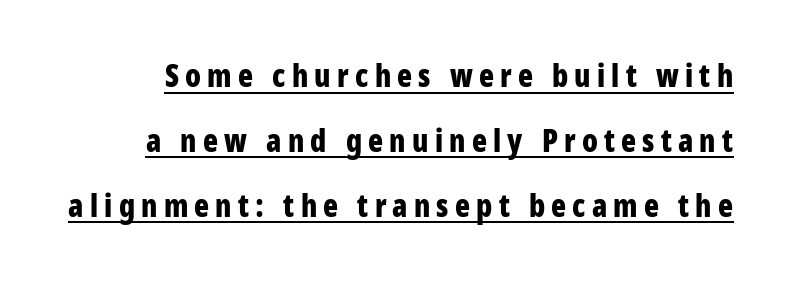
The image shows 31 px bold, condensed sans-serif type, upright; set loose line spacing (2.09x), unusually wide letter spacing (+0.2 em), underlined; low stroke contrast and a large x-height.
